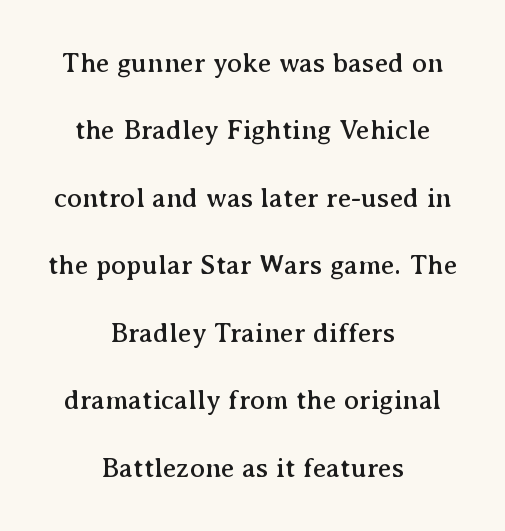
The space directly below the letters is spotless. Do the characters align in a grid? No, the font is proportional. Style check: upright. Each word holds together tightly as a unit, with standard inter-letter gaps. Serif or sans? Serif — the stroke terminals have little feet.
